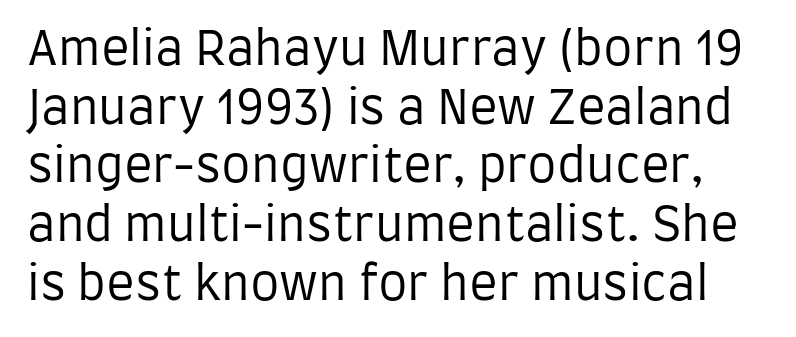
{"serif": "no", "italic": "no", "bold": "no", "weight": "regular", "width": "condensed", "stroke_contrast": "low", "x_height": "large", "monospaced": "no", "underline": "no", "line_spacing": "normal", "line_spacing_ratio": 1.25, "letter_spacing": "normal", "letter_spacing_em": 0.0, "glyph_px": 47}
